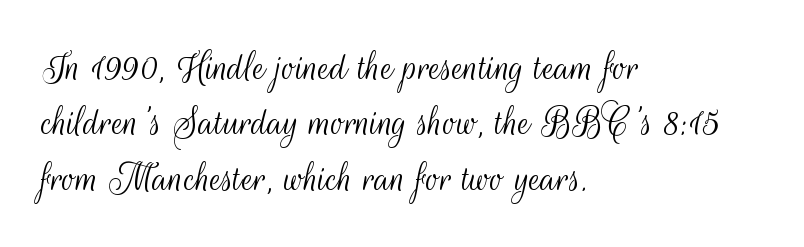
The image shows 44 px light, condensed sans-serif type; set left-aligned, normal line spacing (1.26x), normal letter spacing, not underlined; medium stroke contrast and a small x-height.
